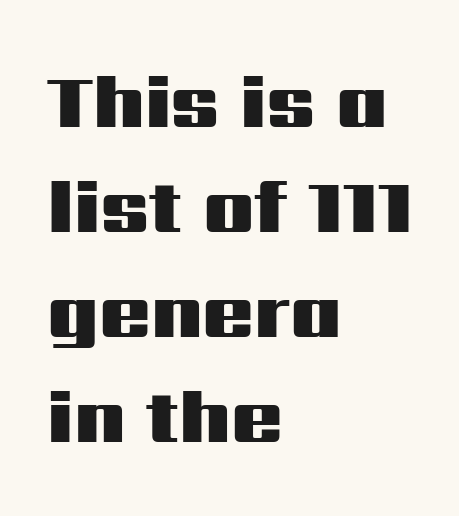
Q: Is the text bold? A: Yes.
Q: Is the text italic (slanted)? A: No, it is upright.
Q: Is the typeface a serif or a sans-serif typeface? A: Sans-serif.
Q: Is the text underlined? A: No.
Q: How is the paragraph aligned? A: Left-aligned.
Q: Is the spacing between letters normal or unusually wide? A: Normal.
Q: Is the spacing between lines tight, normal or loose? A: Normal.
Q: Width (condensed, normal, or wide)? A: Wide.
Q: Stroke contrast? A: Medium.
Q: x-height? A: Medium.
Q: Monospaced? A: No.
